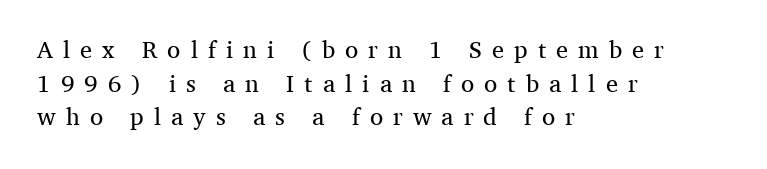
{"italic": "no", "bold": "no", "underline": "no", "align": "left", "line_spacing": "normal", "line_spacing_ratio": 1.4, "letter_spacing": "wide", "letter_spacing_em": 0.42, "glyph_px": 24}
